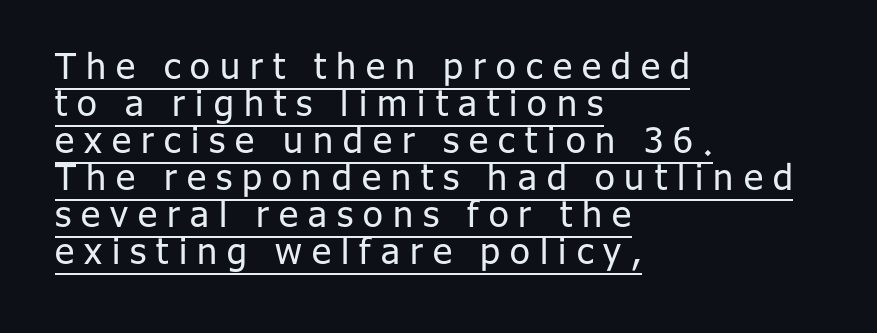
{"serif": "no", "italic": "no", "bold": "no", "weight": "regular", "width": "normal", "stroke_contrast": "low", "x_height": "medium", "monospaced": "no", "underline": "yes", "align": "left", "line_spacing": "tight", "line_spacing_ratio": 1.03, "letter_spacing": "wide", "letter_spacing_em": 0.28, "glyph_px": 36}
